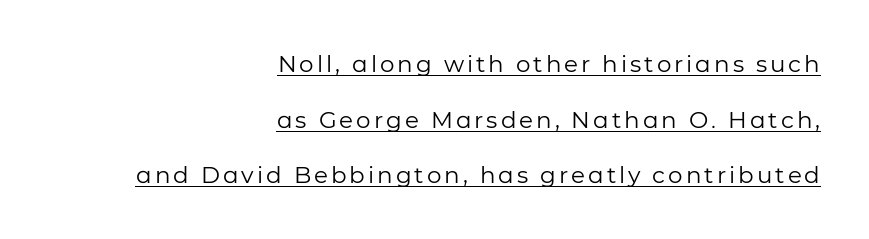
{"italic": "no", "bold": "no", "underline": "yes", "align": "right", "line_spacing": "loose", "line_spacing_ratio": 2.42, "glyph_px": 23}
